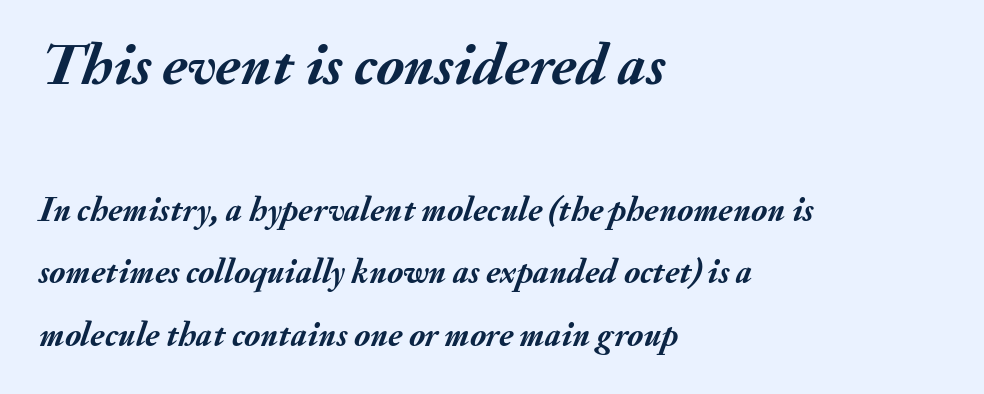
The gaps between neighbouring characters are ordinary and unremarkable. Look at the stroke-to-counter ratio: heavy, a bold. It's the slanting kind of type. Leftover space on each line is placed entirely after the last word. The string is rendered with underlining switched off. Note: larger setting up top, smaller setting below.
